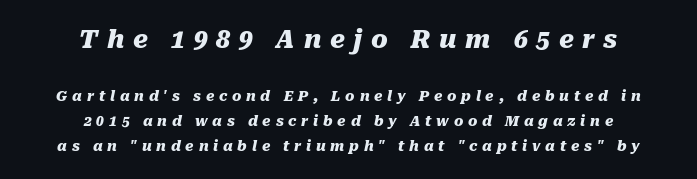
You'd pick this weight for a headline — it's a proper bold. The text block is weighted toward neither margin, spreading evenly from the middle. Whoever set this made the first block the dominant, larger element. Decoration check: the copy has no underline.
